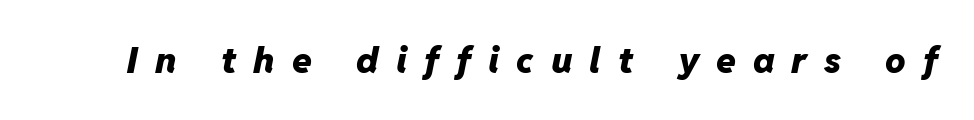
The letters are bold, with thick, heavy strokes. Each letter keeps its own natural width here, so spacing adapts to shape. The area under the type is left untouched. Compared with ordinary roman type, these characters are visibly tilted. Observe the wide spacing: letters keep a clear distance from each other.
